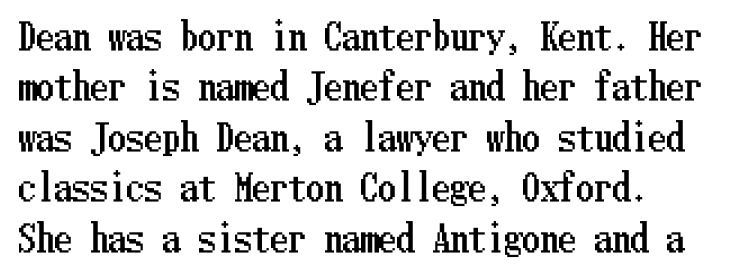
Between one letter and the next there's only the usual sliver of space. Notice how descenders clear the ascenders below comfortably — that's standard leading. If you drew a line through each stem, it would be perfectly vertical. Just letters on the line, the space beneath them empty.
